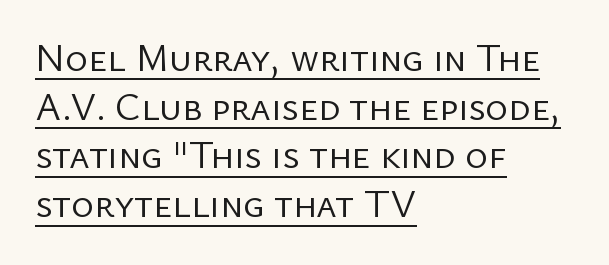
Q: Is the text bold? A: No.
Q: Is the text italic (slanted)? A: No, it is upright.
Q: Is the typeface a serif or a sans-serif typeface? A: Sans-serif.
Q: Is the text underlined? A: Yes.
Q: How is the paragraph aligned? A: Left-aligned.
Q: Is the spacing between letters normal or unusually wide? A: Normal.
Q: Is the spacing between lines tight, normal or loose? A: Normal.
Q: Width (condensed, normal, or wide)? A: Normal.
Q: Stroke contrast? A: Low.
Q: x-height? A: Medium.
Q: Monospaced? A: No.
